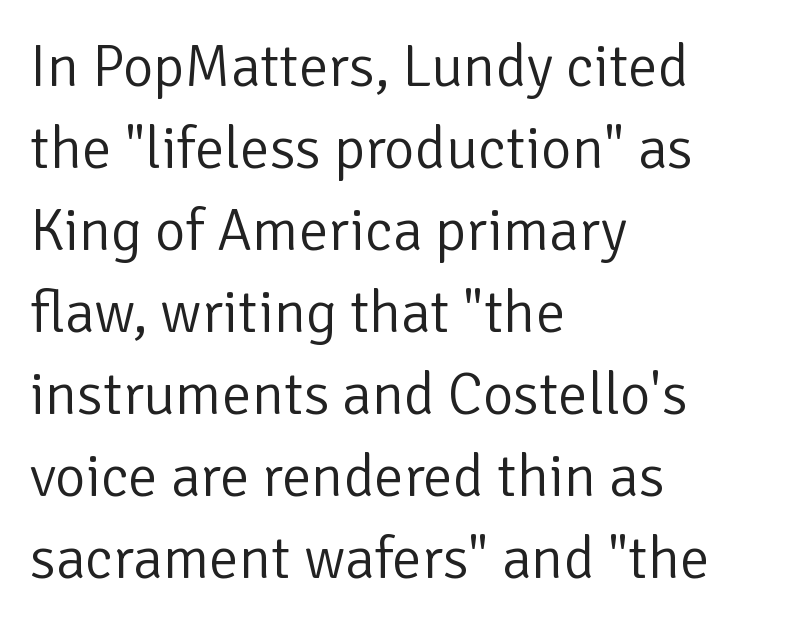
Q: Is the text bold? A: No.
Q: Is the text italic (slanted)? A: No, it is upright.
Q: Is the typeface a serif or a sans-serif typeface? A: Sans-serif.
Q: Is the text underlined? A: No.
Q: How is the paragraph aligned? A: Left-aligned.
Q: Is the spacing between letters normal or unusually wide? A: Normal.
Q: Is the spacing between lines tight, normal or loose? A: Normal.
Q: Width (condensed, normal, or wide)? A: Normal.
Q: Stroke contrast? A: Low.
Q: x-height? A: Medium.
Q: Monospaced? A: No.
